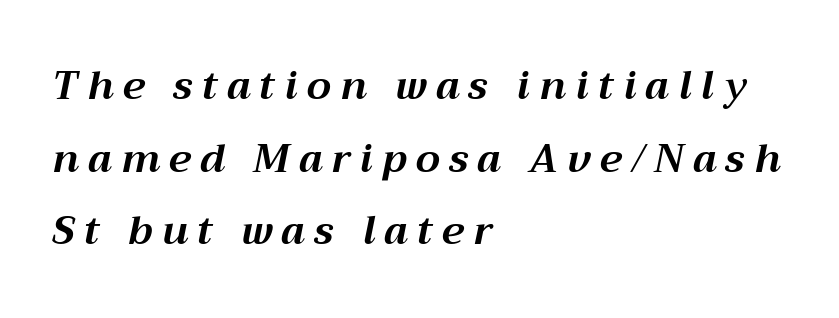
{"italic": "yes", "lean": "right", "slant_degrees": 12, "bold": "yes", "weight": "bold", "width": "normal", "stroke_contrast": "medium", "x_height": "medium", "monospaced": "no", "underline": "no", "align": "left", "line_spacing_ratio": 1.86, "letter_spacing": "wide", "letter_spacing_em": 0.24, "glyph_px": 39}
